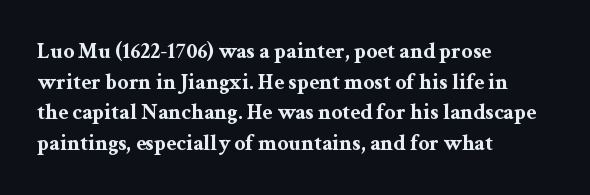
{"italic": "no", "bold": "yes", "underline": "no", "align": "left", "line_spacing": "normal", "line_spacing_ratio": 1.39, "letter_spacing": "normal", "letter_spacing_em": 0.0, "glyph_px": 22}
